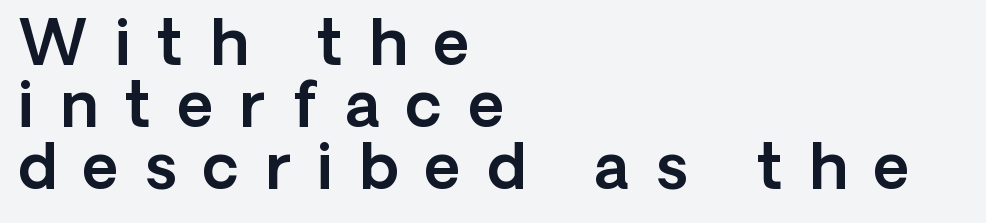
The setting favours the left margin, as ordinary paragraphs usually do. Baseline-to-baseline distance is barely more than the letter height. Just letters on the line, the space beneath them empty. Posture: vertical. The tracking reads as deliberately expanded to a designer's eye. Is this a sans? Yes — the strokes have no serifs.
